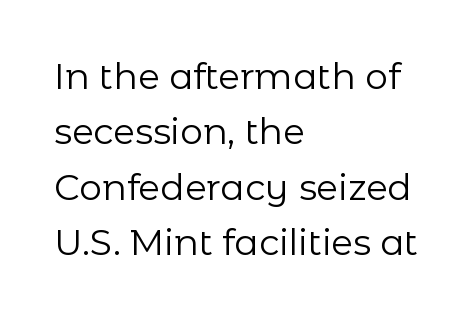
The image shows 36 px regular-weight sans-serif type, upright; set left-aligned, normal line spacing (1.54x), normal letter spacing, not underlined; low stroke contrast and a medium x-height.
